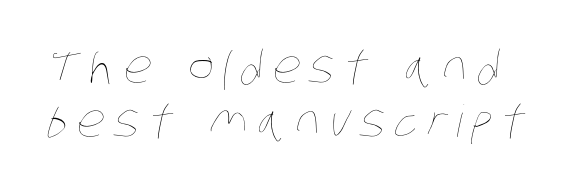
The image shows 44 px thin, condensed type; set line spacing 1.22x, unusually wide letter spacing (+0.21 em), not underlined; low stroke contrast and a large x-height.
